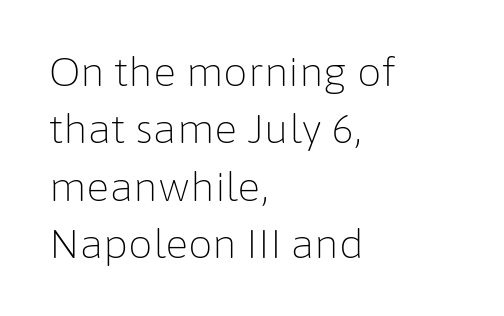
Honestly, the letter spacing is just normal — you wouldn't notice it. The font's upright variant was chosen for this text. This is not heavy type; no bold has been used. The font family rendered here belongs to the sans-serif group. Each letter keeps its own natural width here, so spacing adapts to shape.
